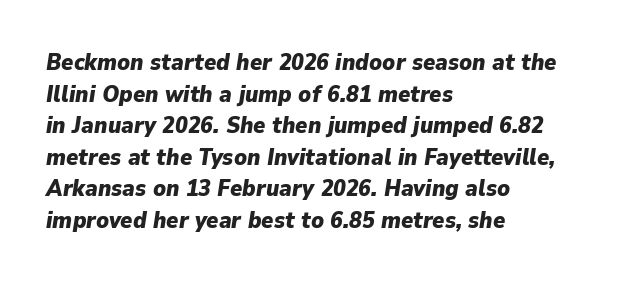
Q: Is the text bold? A: Yes.
Q: Is the text italic (slanted)? A: Yes, it leans right by about 9 degrees.
Q: Is the text underlined? A: No.
Q: How is the paragraph aligned? A: Left-aligned.
Q: Is the spacing between letters normal or unusually wide? A: Normal.
Q: Is the spacing between lines tight, normal or loose? A: Normal.
